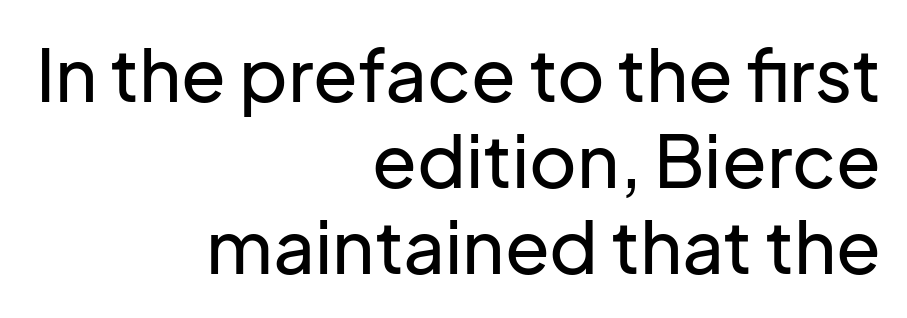
Q: Is the text italic (slanted)? A: No, it is upright.
Q: Is the typeface a serif or a sans-serif typeface? A: Sans-serif.
Q: Is the text underlined? A: No.
Q: How is the paragraph aligned? A: Right-aligned.
Q: Is the spacing between letters normal or unusually wide? A: Normal.
Q: Width (condensed, normal, or wide)? A: Normal.
Q: Stroke contrast? A: Low.
Q: x-height? A: Medium.
Q: Monospaced? A: No.
